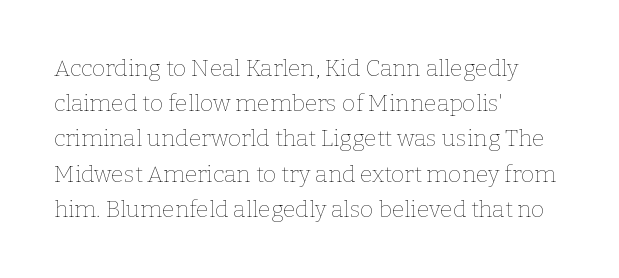
{"italic": "no", "bold": "no", "underline": "no", "align": "left", "line_spacing": "normal", "line_spacing_ratio": 1.53, "letter_spacing": "normal", "letter_spacing_em": 0.0, "glyph_px": 23}
